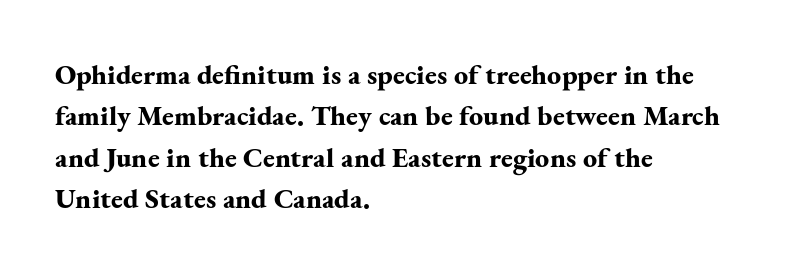
Q: Is the text bold? A: Yes.
Q: Is the text italic (slanted)? A: No, it is upright.
Q: Is the typeface a serif or a sans-serif typeface? A: Serif.
Q: Is the text underlined? A: No.
Q: How is the paragraph aligned? A: Left-aligned.
Q: Is the spacing between letters normal or unusually wide? A: Normal.
Q: Is the spacing between lines tight, normal or loose? A: Normal.
Q: Width (condensed, normal, or wide)? A: Normal.
Q: Stroke contrast? A: Medium.
Q: x-height? A: Small.
Q: Monospaced? A: No.
